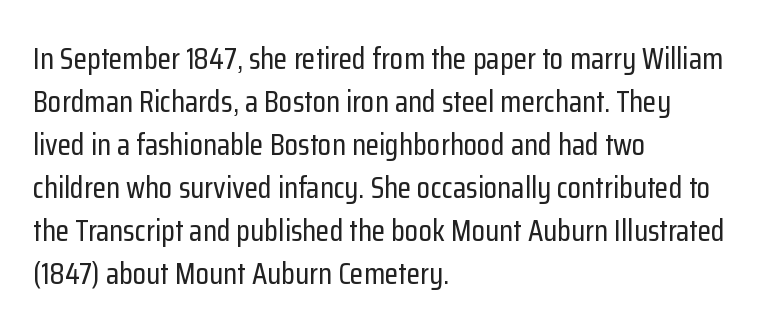
Do the letters lean? They stand straight. You could call the tracking neutral — neither tight nor loose. Any mark beneath the type? The region is blank. Students, observe: this is what conventionally led text looks like. Reading down the block, your eye returns to a fixed left position each line.
